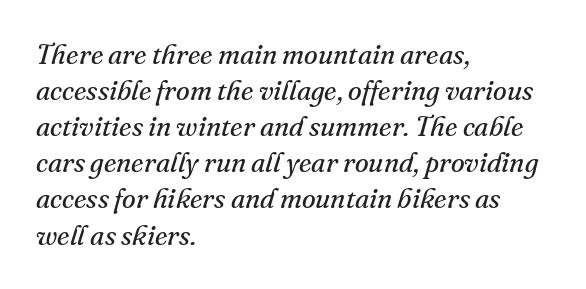
This is oblique type, the kind used for emphasis or titles. This is not heavy type; no bold has been used. Casual observation: everything's shoved over to the left. A typesetter would call this proportional, since set widths differ per character.
